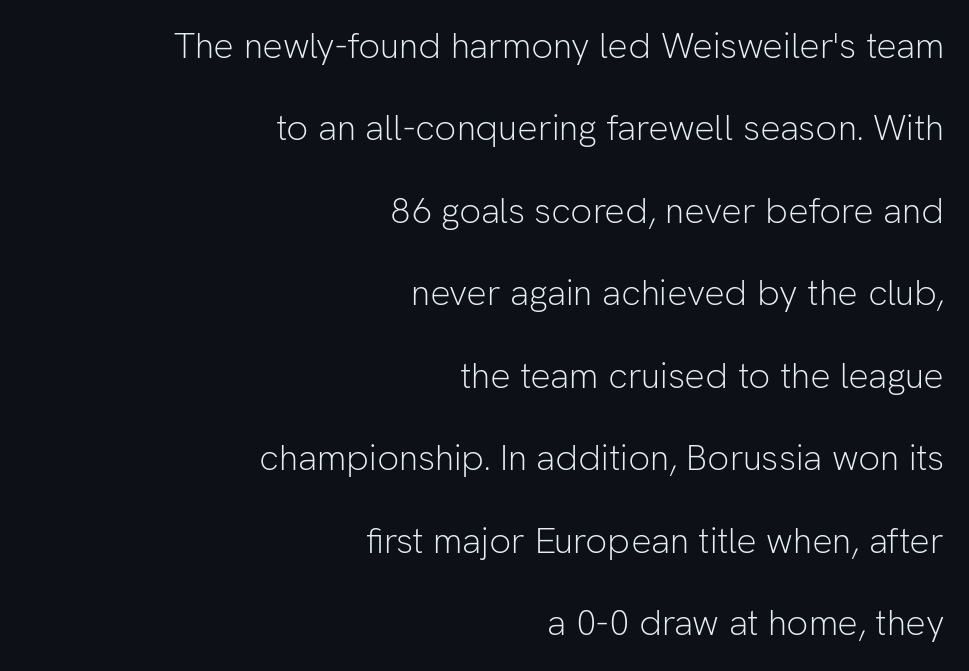
{"serif": "no", "italic": "no", "bold": "no", "weight": "light", "width": "normal", "stroke_contrast": "low", "x_height": "medium", "monospaced": "no", "underline": "no", "align": "right", "line_spacing": "loose", "line_spacing_ratio": 2.29, "letter_spacing": "normal", "letter_spacing_em": 0.0, "glyph_px": 36}
